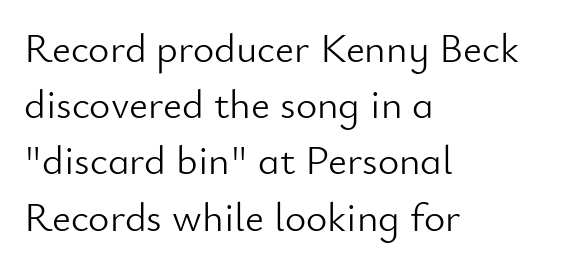
The image shows 41 px light sans-serif type, upright; set left-aligned, normal line spacing (1.37x), normal letter spacing, not underlined; low stroke contrast and a small x-height.
